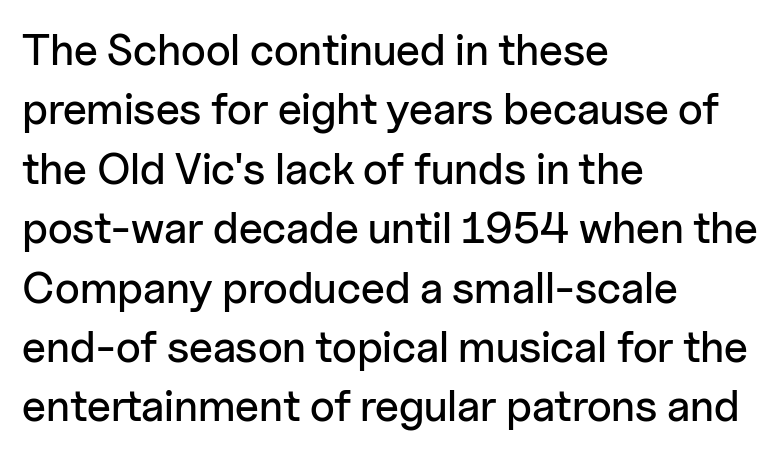
Default kerning and tracking; the words read as compact shapes. The characters display no serif detailing; their extremities are plain. Letters rest on an invisible, unmarked baseline. Line spacing here is normal.
